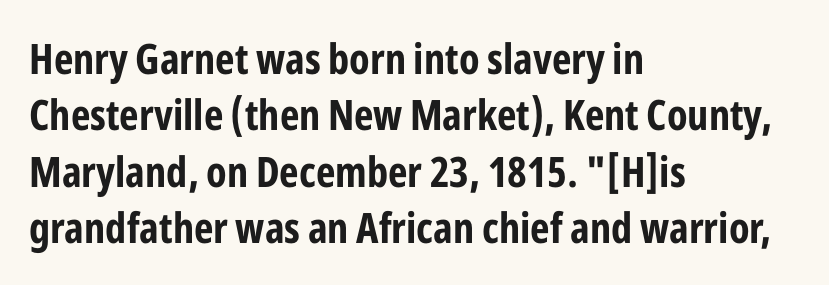
Q: Is the text bold? A: Yes.
Q: Is the text italic (slanted)? A: No, it is upright.
Q: Is the typeface a serif or a sans-serif typeface? A: Sans-serif.
Q: Is the text underlined? A: No.
Q: How is the paragraph aligned? A: Left-aligned.
Q: Is the spacing between letters normal or unusually wide? A: Normal.
Q: Is the spacing between lines tight, normal or loose? A: Normal.
Q: Width (condensed, normal, or wide)? A: Condensed.
Q: Stroke contrast? A: Low.
Q: x-height? A: Medium.
Q: Monospaced? A: No.
